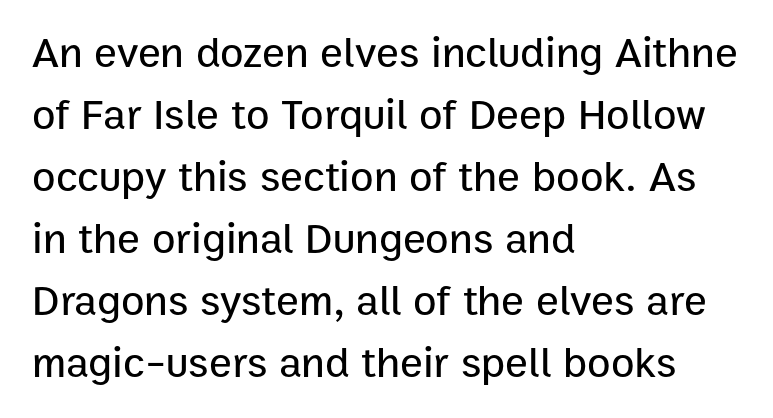
Students, observe: this is what conventionally led text looks like. Font category for this specimen: sans-serif. You can tell it's not italic because the verticals are truly vertical. The type is set solid horizontally, with unmodified tracking. The letters advance in unequal steps, a hallmark of proportional type. The zone under the glyphs is completely vacant.
